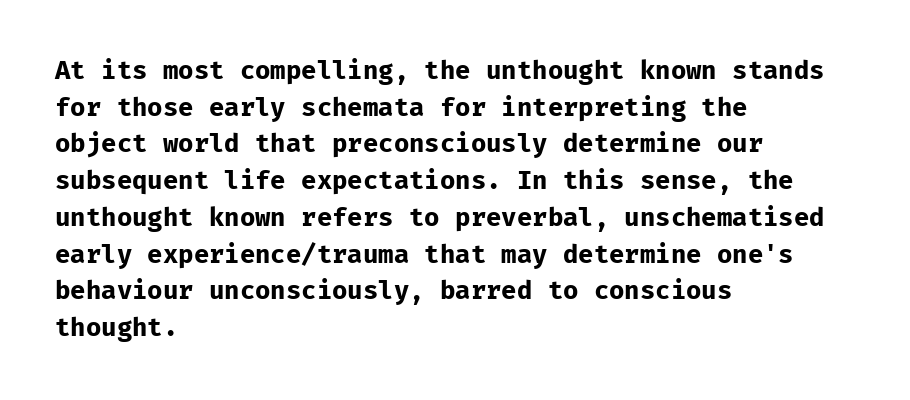
Q: Is the text bold? A: Yes.
Q: Is the text italic (slanted)? A: No, it is upright.
Q: Is the text underlined? A: No.
Q: How is the paragraph aligned? A: Left-aligned.
Q: Is the spacing between letters normal or unusually wide? A: Normal.
Q: Is the spacing between lines tight, normal or loose? A: Normal.
